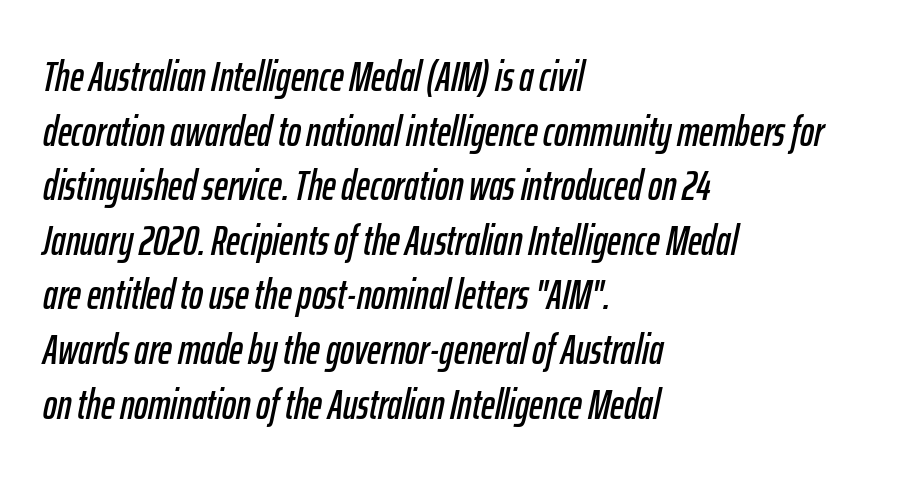
Q: Is the text italic (slanted)? A: Yes, it leans right by about 12 degrees.
Q: Is the text underlined? A: No.
Q: How is the paragraph aligned? A: Left-aligned.
Q: Is the spacing between letters normal or unusually wide? A: Normal.
Q: Is the spacing between lines tight, normal or loose? A: Normal.
Q: Width (condensed, normal, or wide)? A: Condensed.
Q: Stroke contrast? A: Low.
Q: x-height? A: Medium.
Q: Monospaced? A: No.
